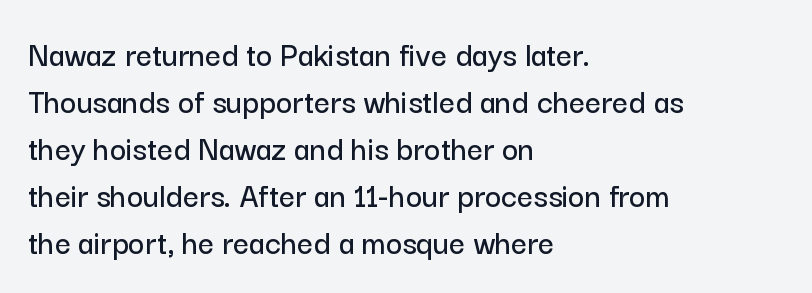
{"serif": "no", "italic": "no", "width": "normal", "stroke_contrast": "low", "x_height": "medium", "monospaced": "no", "underline": "no", "align": "left", "line_spacing": "normal", "line_spacing_ratio": 1.34, "letter_spacing": "normal", "letter_spacing_em": 0.0, "glyph_px": 35}
